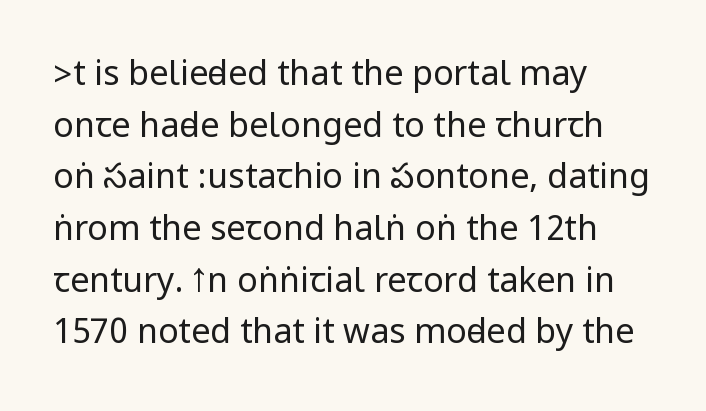
Q: Is the text bold? A: No.
Q: Is the text italic (slanted)? A: No, it is upright.
Q: Is the typeface a serif or a sans-serif typeface? A: Sans-serif.
Q: Is the text underlined? A: No.
Q: How is the paragraph aligned? A: Left-aligned.
Q: Is the spacing between letters normal or unusually wide? A: Normal.
Q: Is the spacing between lines tight, normal or loose? A: Normal.
Q: Width (condensed, normal, or wide)? A: Condensed.
Q: Stroke contrast? A: Low.
